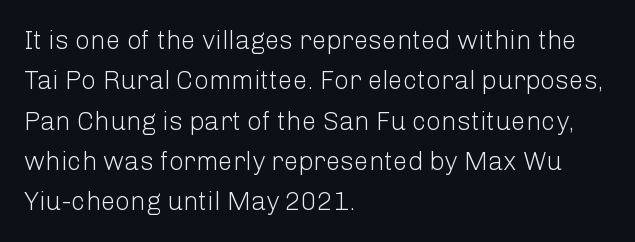
{"italic": "no", "bold": "no", "underline": "no", "align": "left", "line_spacing": "normal", "line_spacing_ratio": 1.55, "letter_spacing": "normal", "letter_spacing_em": 0.0, "glyph_px": 26}
